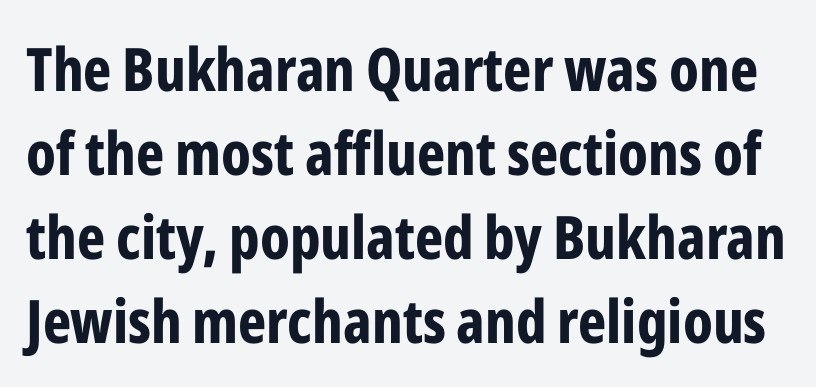
Q: Is the text bold? A: Yes.
Q: Is the text italic (slanted)? A: No, it is upright.
Q: Is the typeface a serif or a sans-serif typeface? A: Sans-serif.
Q: Is the text underlined? A: No.
Q: Is the spacing between letters normal or unusually wide? A: Normal.
Q: Is the spacing between lines tight, normal or loose? A: Normal.
Q: Width (condensed, normal, or wide)? A: Condensed.
Q: Stroke contrast? A: Low.
Q: x-height? A: Medium.
Q: Monospaced? A: No.
